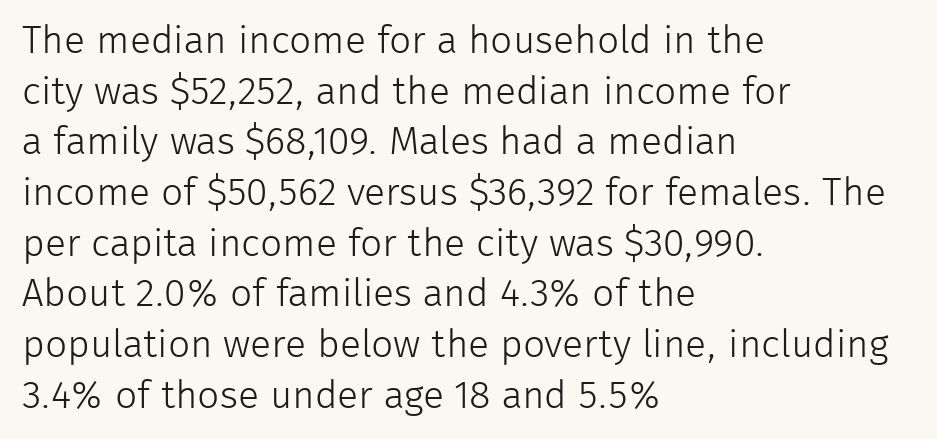
The image shows 39 px light sans-serif type, upright; set left-aligned, normal line spacing (1.3x), normal letter spacing, not underlined; low stroke contrast and a medium x-height.
